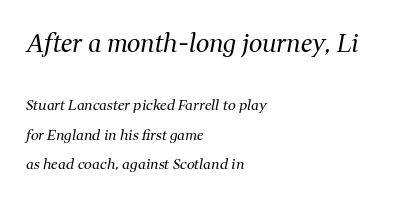
The typesetting does not lean heavy: it is not bold. Whoever set this chose breathing room over compactness in the vertical rhythm. Rendered with sloped, italic letterforms. Beneath every word, the page is bare. The passage is arranged the way most books set body copy — flush left. The horizontal fit of the characters is conventional and even.
